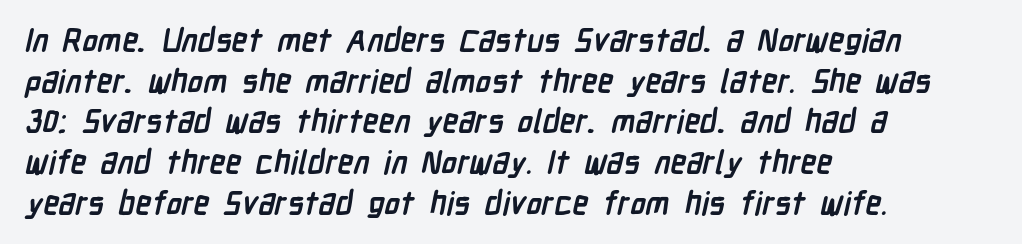
The image shows 32 px semibold, condensed sans-serif type; set left-aligned, normal line spacing (1.27x), normal letter spacing, not underlined; low stroke contrast and a medium x-height.
